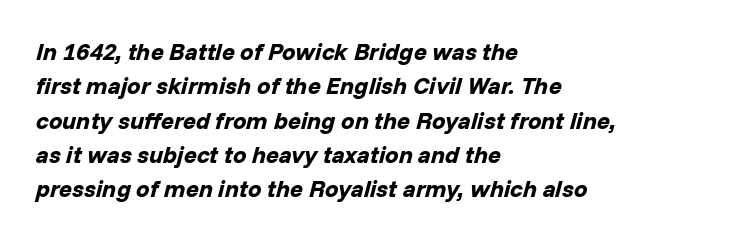
{"italic": "yes", "lean": "right", "slant_degrees": 14, "bold": "yes", "underline": "no", "align": "left", "line_spacing": "normal", "line_spacing_ratio": 1.43, "letter_spacing": "normal", "letter_spacing_em": 0.0, "glyph_px": 24}
